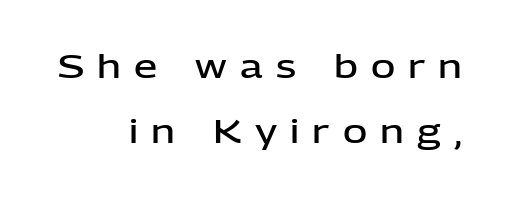
These lines are composed in type without serifs. The baseline area is clear. Varying glyph widths throughout — classic text-font behaviour. A typesetter would call this heavily tracked-out type. These lines stand farther apart than default settings would place them. A typesetter would mark this as roman, not italic.
